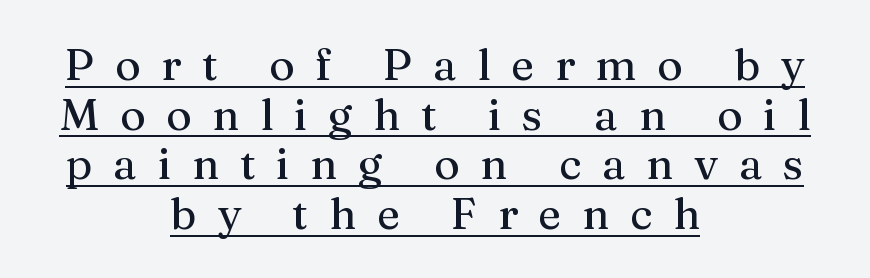
Q: Is the text italic (slanted)? A: No, it is upright.
Q: Is the typeface a serif or a sans-serif typeface? A: Serif.
Q: Is the text underlined? A: Yes.
Q: How is the paragraph aligned? A: Centered.
Q: Is the spacing between letters normal or unusually wide? A: Unusually wide.
Q: Is the spacing between lines tight, normal or loose? A: Tight.
Q: Width (condensed, normal, or wide)? A: Normal.
Q: Stroke contrast? A: Medium.
Q: x-height? A: Medium.
Q: Monospaced? A: No.
